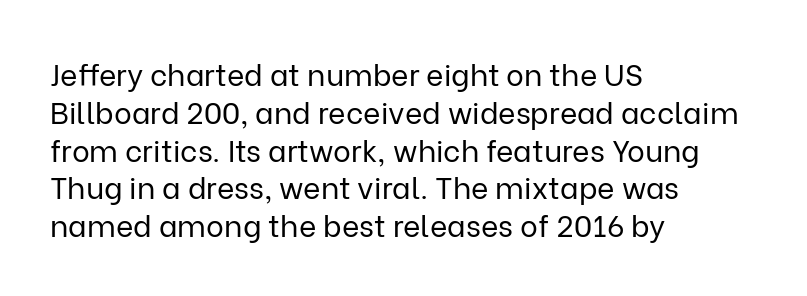
{"serif": "no", "italic": "no", "bold": "no", "weight": "regular", "width": "normal", "stroke_contrast": "low", "x_height": "medium", "monospaced": "no", "underline": "no", "align": "left", "line_spacing": "normal", "line_spacing_ratio": 1.26, "letter_spacing": "normal", "letter_spacing_em": 0.0, "glyph_px": 30}
